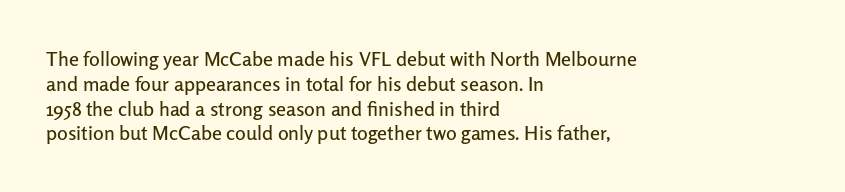
A roman cut, with each character standing at attention. The letters sit at their default tracking, neither squeezed nor spread. Compared with a centered layout, this one pins lines to the left instead. Clear beneath every line of the passage.
